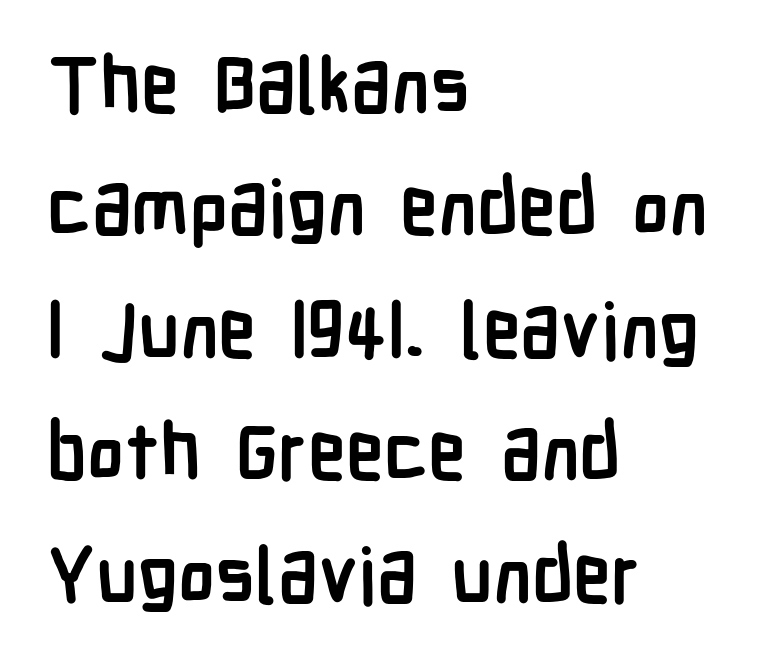
The image shows 77 px semibold, condensed sans-serif type, upright; set left-aligned, normal line spacing (1.59x), normal letter spacing, not underlined; low stroke contrast and a medium x-height.
